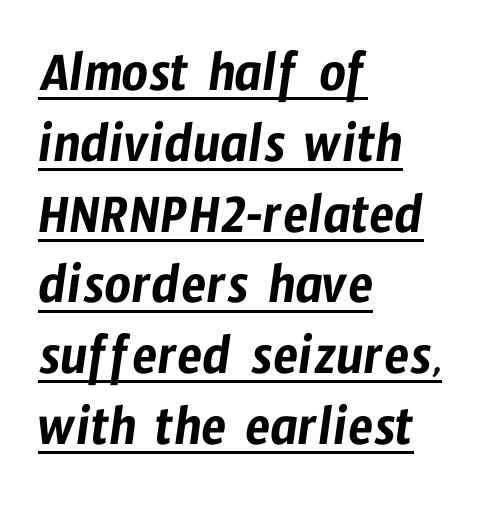
Q: Is the typeface a serif or a sans-serif typeface? A: Sans-serif.
Q: Is the text underlined? A: Yes.
Q: How is the paragraph aligned? A: Left-aligned.
Q: Is the spacing between letters normal or unusually wide? A: Normal.
Q: Width (condensed, normal, or wide)? A: Condensed.
Q: Stroke contrast? A: Low.
Q: x-height? A: Medium.
Q: Monospaced? A: No.
